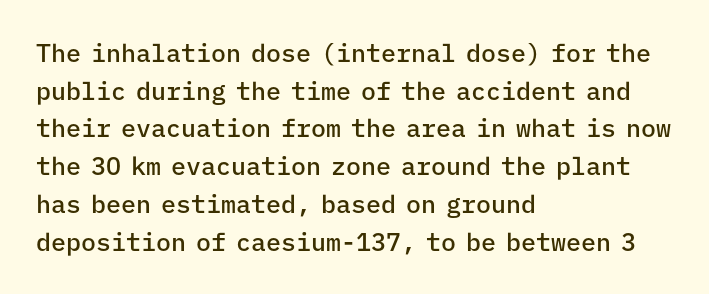
Q: Is the text bold? A: Semi-bold.
Q: Is the text italic (slanted)? A: No, it is upright.
Q: Is the text underlined? A: No.
Q: How is the paragraph aligned? A: Left-aligned.
Q: Is the spacing between letters normal or unusually wide? A: Normal.
Q: Is the spacing between lines tight, normal or loose? A: Normal.
